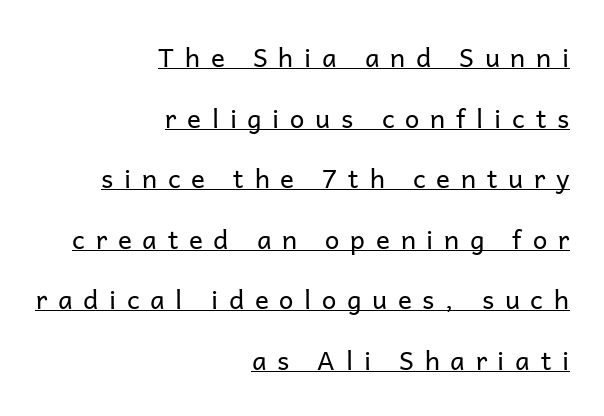
The sample's only ornament is a line tracing under the words. Someone cranked the tracking dial way up on this one. The letters stand straight up with perfectly vertical stems. Compared with a flush-left layout, this one pins lines to the opposite, right side. The face looks like a standard text weight, possibly lighter. Airy leading.
